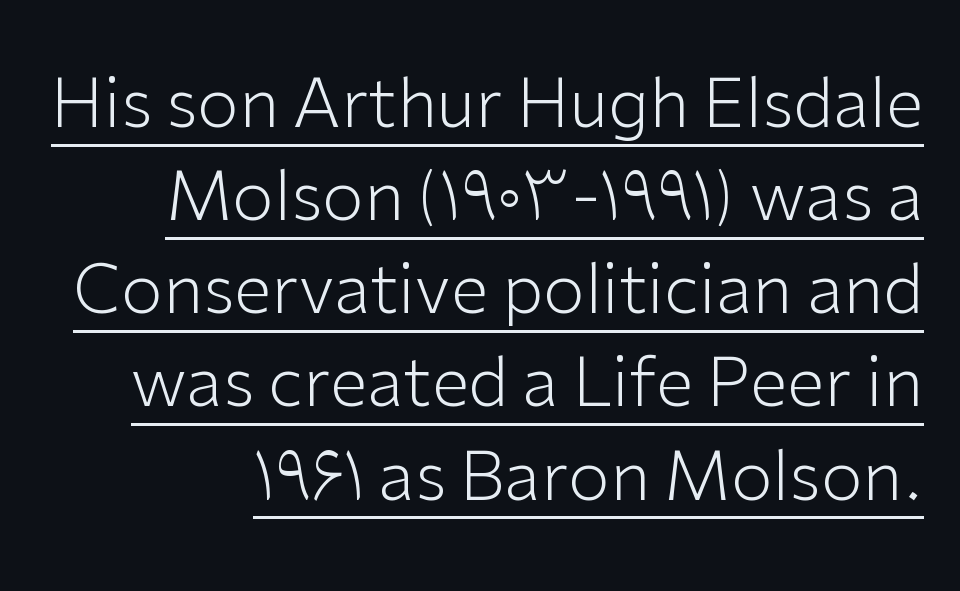
{"serif": "no", "italic": "no", "bold": "no", "weight": "light", "width": "normal", "stroke_contrast": "low", "x_height": "medium", "monospaced": "no", "underline": "yes", "align": "right", "line_spacing": "normal", "line_spacing_ratio": 1.37, "letter_spacing": "normal", "letter_spacing_em": 0.0, "glyph_px": 68}
